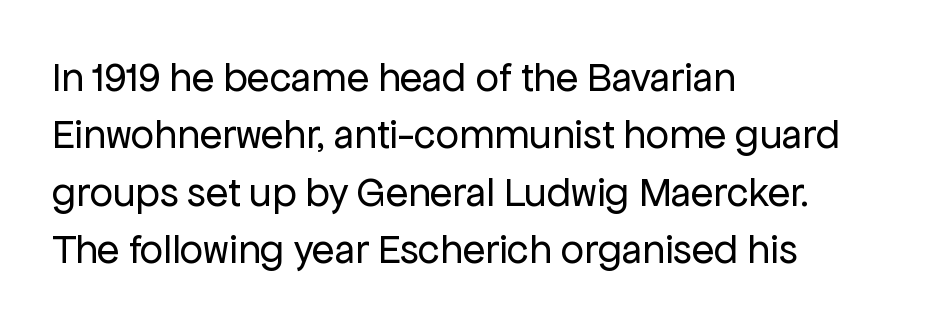
Q: Is the text bold? A: No.
Q: Is the text italic (slanted)? A: No, it is upright.
Q: Is the typeface a serif or a sans-serif typeface? A: Sans-serif.
Q: Is the text underlined? A: No.
Q: How is the paragraph aligned? A: Left-aligned.
Q: Is the spacing between letters normal or unusually wide? A: Normal.
Q: Is the spacing between lines tight, normal or loose? A: Normal.
Q: Width (condensed, normal, or wide)? A: Normal.
Q: Stroke contrast? A: Low.
Q: x-height? A: Medium.
Q: Monospaced? A: No.
